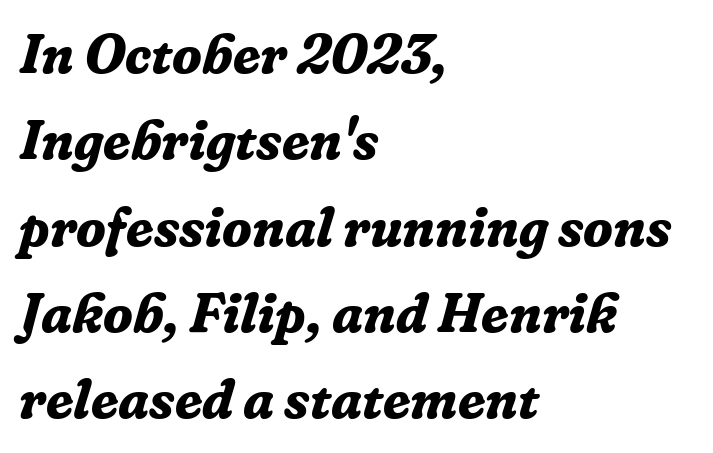
Line spacing here is normal. The ragged edge is on the right, which tells us the setting is flush left. The strip under each line holds only bare page. These lines are rendered in a variable-pitch font. Regarding serifs, this sample has them. A typesetter would call this zero additional tracking.
